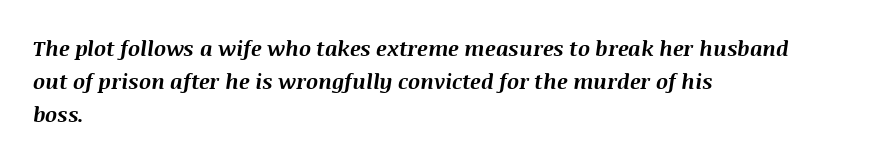
{"italic": "yes", "lean": "right", "slant_degrees": 8, "bold": "yes", "underline": "no", "align": "left", "line_spacing": "normal", "line_spacing_ratio": 1.58, "letter_spacing": "normal", "letter_spacing_em": 0.0, "glyph_px": 21}
